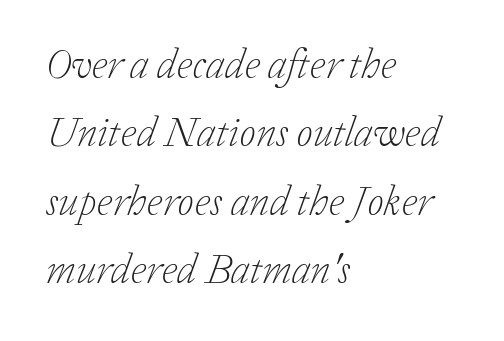
{"serif": "yes", "italic": "yes", "lean": "right", "slant_degrees": 20, "bold": "no", "weight": "light", "width": "normal", "stroke_contrast": "low", "x_height": "medium", "monospaced": "no", "underline": "no", "align": "left", "line_spacing": "normal", "line_spacing_ratio": 1.63, "letter_spacing": "normal", "letter_spacing_em": 0.0, "glyph_px": 42}
